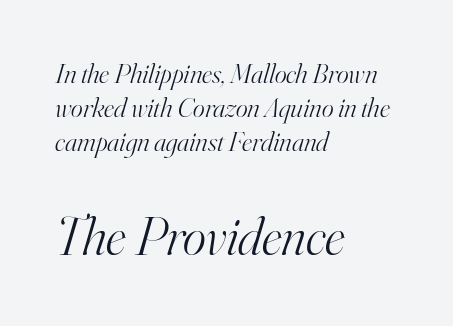
The image shows 55 px light serif type, italic (leaning right); set left-aligned, line spacing 1.22x, normal letter spacing, not underlined; the second (bottom) block is 1.96x larger; high stroke contrast and a small x-height.
